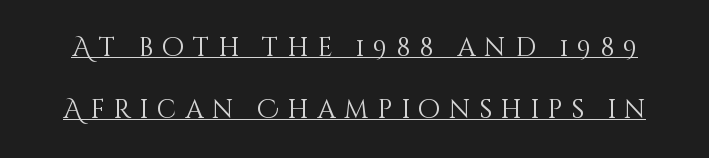
The image shows 26 px text type, upright; set loose line spacing (2.37x), unusually wide letter spacing (+0.33 em), underlined.
